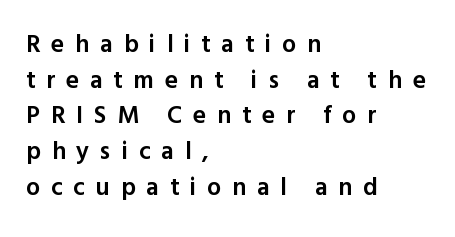
Every letter is mildly thick-stroked: semibold rather than bold. Successive baselines arrive at the customary interval. Honestly, there is no underline to notice here at all. Upright lettering throughout.
